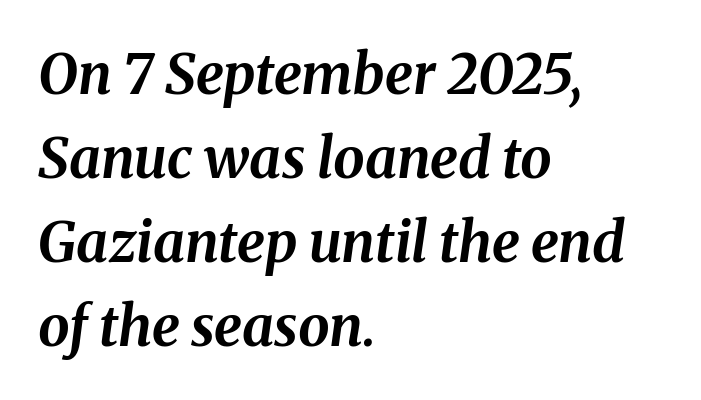
The image shows 56 px bold type, italic (leaning right); set left-aligned, normal line spacing (1.5x), normal letter spacing, not underlined; medium stroke contrast and a medium x-height.
